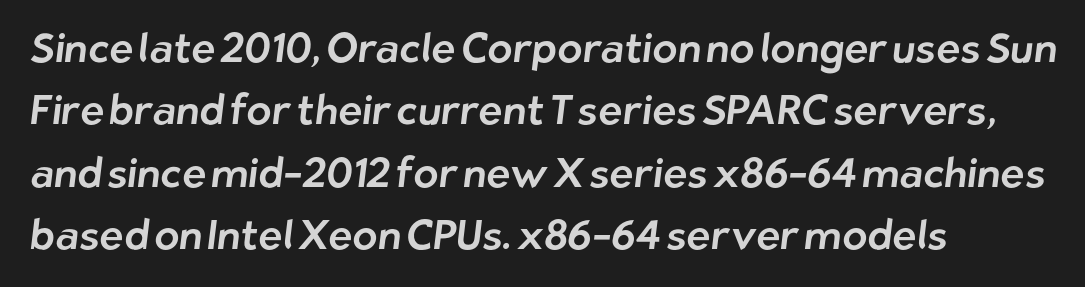
The image shows 41 px sans-serif type; set left-aligned, normal line spacing (1.52x), normal letter spacing, not underlined; low stroke contrast and a medium x-height.
